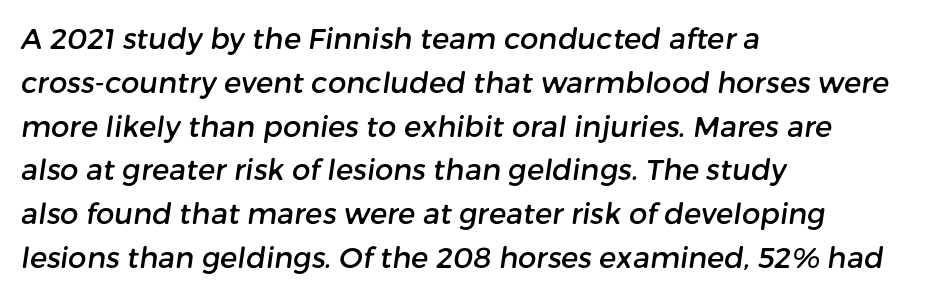
The image shows 29 px sans-serif type; set left-aligned, normal line spacing (1.51x), normal letter spacing, not underlined; low stroke contrast and a medium x-height.
